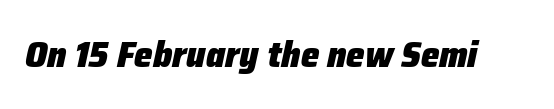
Q: Is the text bold? A: Yes.
Q: Is the text italic (slanted)? A: Yes, it leans right by about 12 degrees.
Q: Is the text underlined? A: No.
Q: Is the spacing between letters normal or unusually wide? A: Normal.
Q: Width (condensed, normal, or wide)? A: Normal.
Q: Stroke contrast? A: Low.
Q: x-height? A: Medium.
Q: Monospaced? A: No.
